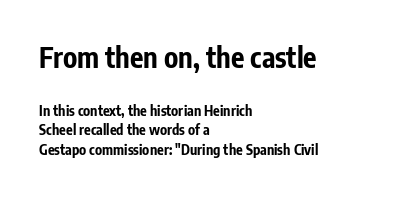
Q: Is the text bold? A: Yes.
Q: Is the text italic (slanted)? A: No, it is upright.
Q: Is the typeface a serif or a sans-serif typeface? A: Sans-serif.
Q: Is the text underlined? A: No.
Q: How is the paragraph aligned? A: Left-aligned.
Q: Is the spacing between letters normal or unusually wide? A: Normal.
Q: Is the spacing between lines tight, normal or loose? A: Normal.
Q: Which block of text is set in a larger size, the first (top) or the second (bottom)? A: The first (top) one.
Q: Width (condensed, normal, or wide)? A: Condensed.
Q: Stroke contrast? A: Low.
Q: x-height? A: Medium.
Q: Monospaced? A: No.
